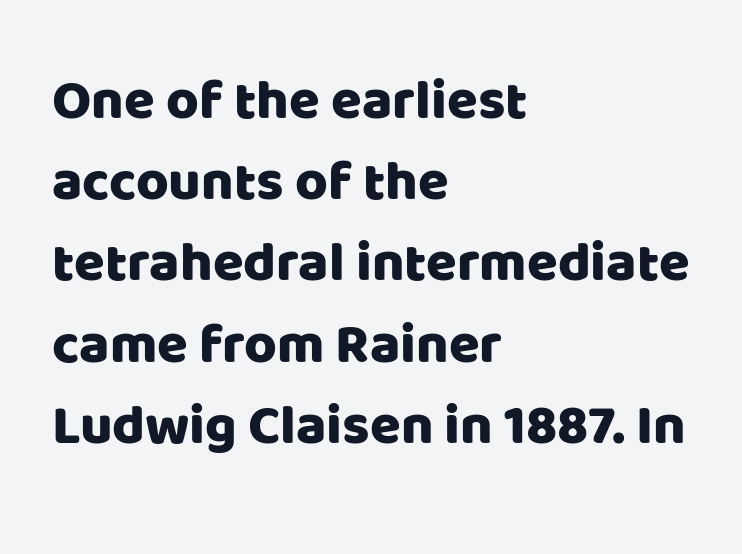
The font family rendered here belongs to the sans-serif group. Ascenders rise straight up at ninety degrees. Words float on clear page, feet unadorned. Reading down the block, your eye returns to a fixed left position each line. Spacing between characters is what you'd get straight out of the box.
